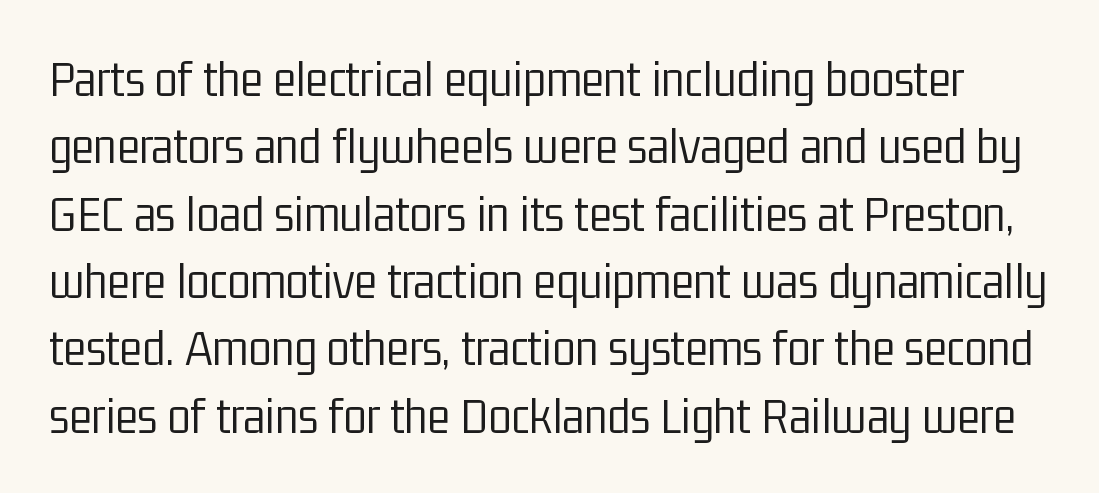
Serif or sans? Sans — the stroke terminals are bare. If you measured baseline to baseline, you'd find a middling distance. Stems and bowls with no extra thickness — not bold. The space beneath each line is pristine and unruled.
